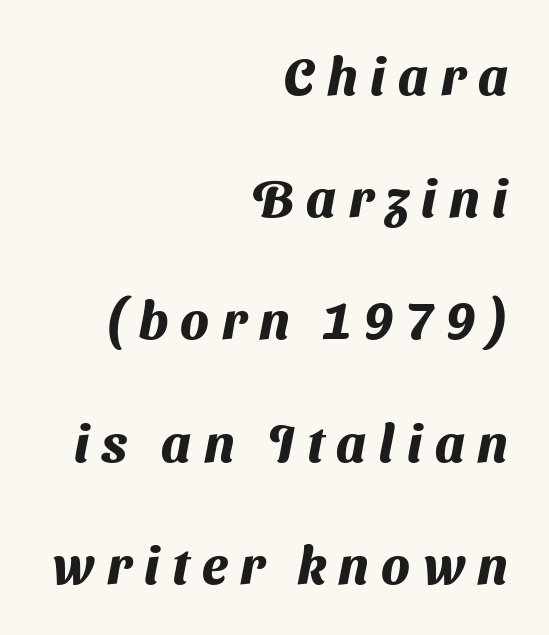
The image shows 52 px heavy sans-serif type; set right-aligned, loose line spacing (2.35x), unusually wide letter spacing (+0.24 em), not underlined; medium stroke contrast and a medium x-height.
